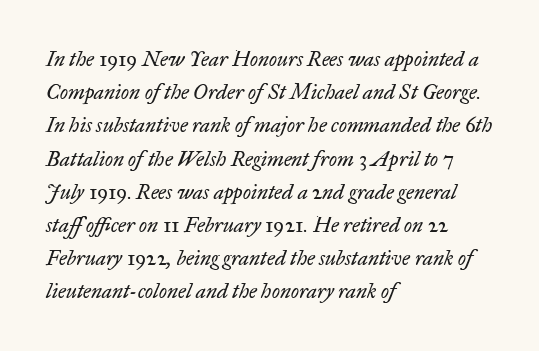
Plain, unruled lines of type. No extra ink here — the face is not bold. Notice how the passage keeps a crisp vertical edge on the left only. The lines sit at an ordinary, default distance from one another. The type is set solid horizontally, with unmodified tracking. An italicized treatment has been applied to the whole sample.
